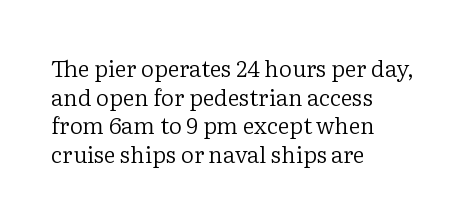
The image shows 23 px text type, upright; set left-aligned, normal line spacing (1.25x), normal letter spacing, not underlined.
